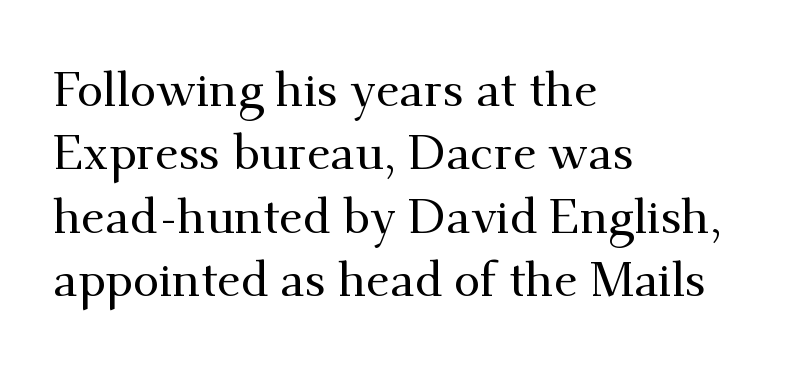
The image shows 48 px serif type, upright; set left-aligned, normal line spacing (1.32x), normal letter spacing, not underlined; medium stroke contrast and a small x-height.
